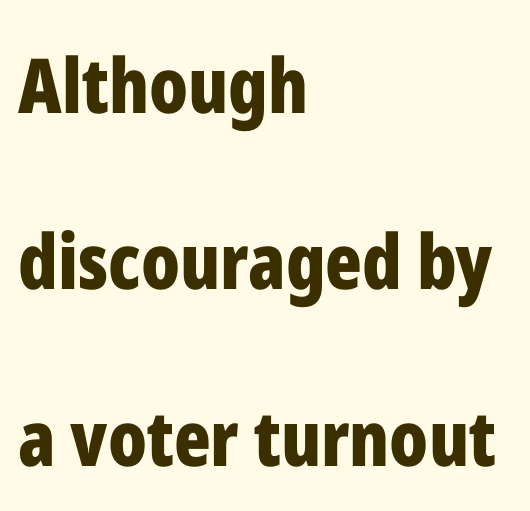
The axis of the letterforms is exactly vertical. These lines carry a lot of weight — the face is fully bold. These lines are rendered in a variable-pitch font. The face used here is a sans, in the tradition of grotesques and geometrics. Letters rest on an invisible, unmarked baseline. Default kerning and tracking; the words read as compact shapes.
